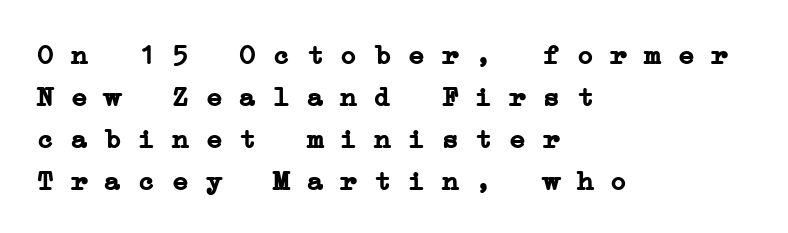
Q: Is the text bold? A: Yes.
Q: Is the typeface a serif or a sans-serif typeface? A: Serif.
Q: Is the text underlined? A: No.
Q: How is the paragraph aligned? A: Left-aligned.
Q: Is the spacing between letters normal or unusually wide? A: Normal.
Q: Is the spacing between lines tight, normal or loose? A: Normal.
Q: Width (condensed, normal, or wide)? A: Wide.
Q: Stroke contrast? A: Low.
Q: x-height? A: Medium.
Q: Monospaced? A: Yes.
